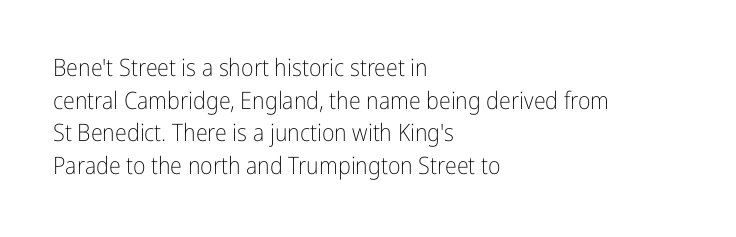
Q: Is the text bold? A: No.
Q: Is the text italic (slanted)? A: No, it is upright.
Q: Is the text underlined? A: No.
Q: How is the paragraph aligned? A: Left-aligned.
Q: Is the spacing between letters normal or unusually wide? A: Normal.
Q: Is the spacing between lines tight, normal or loose? A: Normal.
